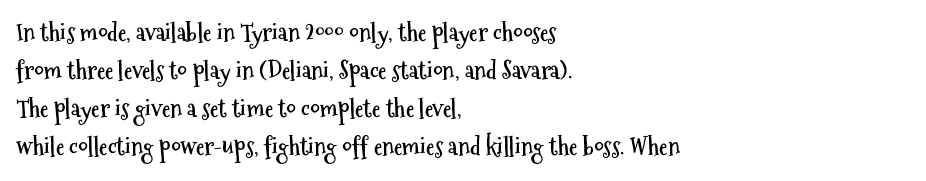
Q: Is the text bold? A: Yes.
Q: Is the text italic (slanted)? A: No, it is upright.
Q: Is the text underlined? A: No.
Q: How is the paragraph aligned? A: Left-aligned.
Q: Is the spacing between letters normal or unusually wide? A: Normal.
Q: Is the spacing between lines tight, normal or loose? A: Normal.
